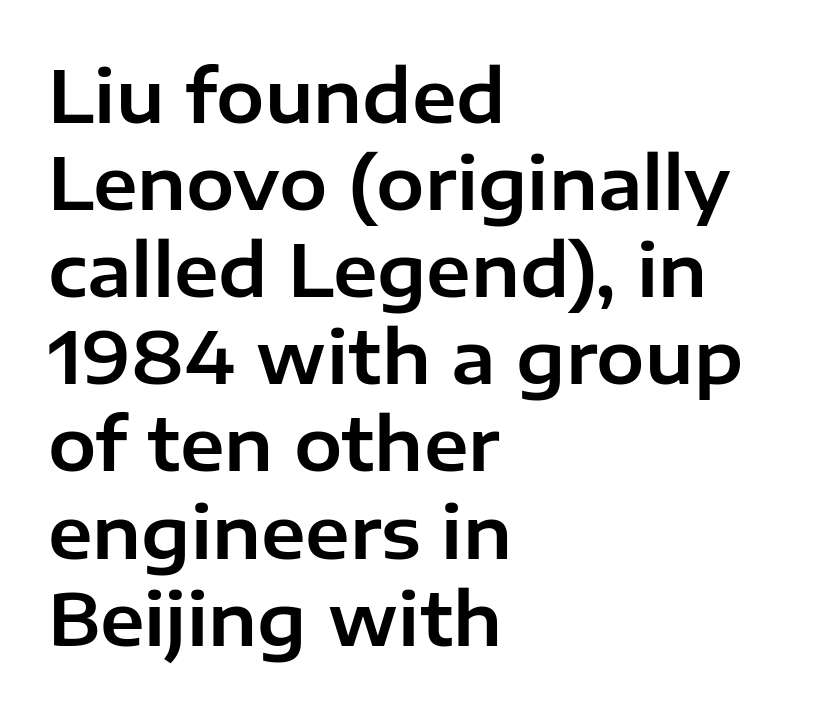
The image shows 72 px sans-serif type, upright; set left-aligned, line spacing 1.21x, normal letter spacing, not underlined; low stroke contrast and a medium x-height.
